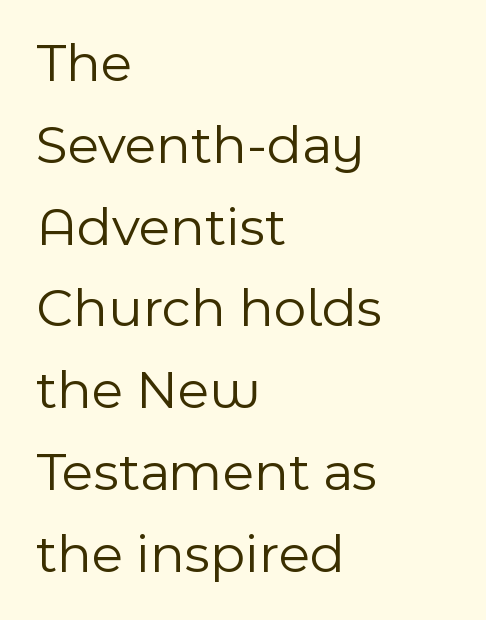
Q: Is the text bold? A: No.
Q: Is the text italic (slanted)? A: No, it is upright.
Q: Is the typeface a serif or a sans-serif typeface? A: Sans-serif.
Q: Is the text underlined? A: No.
Q: How is the paragraph aligned? A: Left-aligned.
Q: Is the spacing between letters normal or unusually wide? A: Normal.
Q: Is the spacing between lines tight, normal or loose? A: Normal.
Q: Width (condensed, normal, or wide)? A: Normal.
Q: x-height? A: Medium.
Q: Monospaced? A: No.
